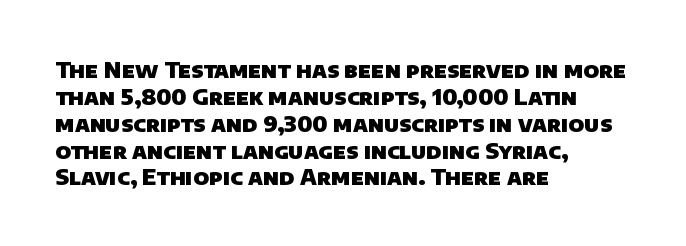
Here the glyphs are tracked normally, forming tight word shapes. The space beneath each line is pristine and unruled. This sample is left-justified, so line endings fall wherever the words run out. Each glyph is drawn with heavy, bold strokes.
